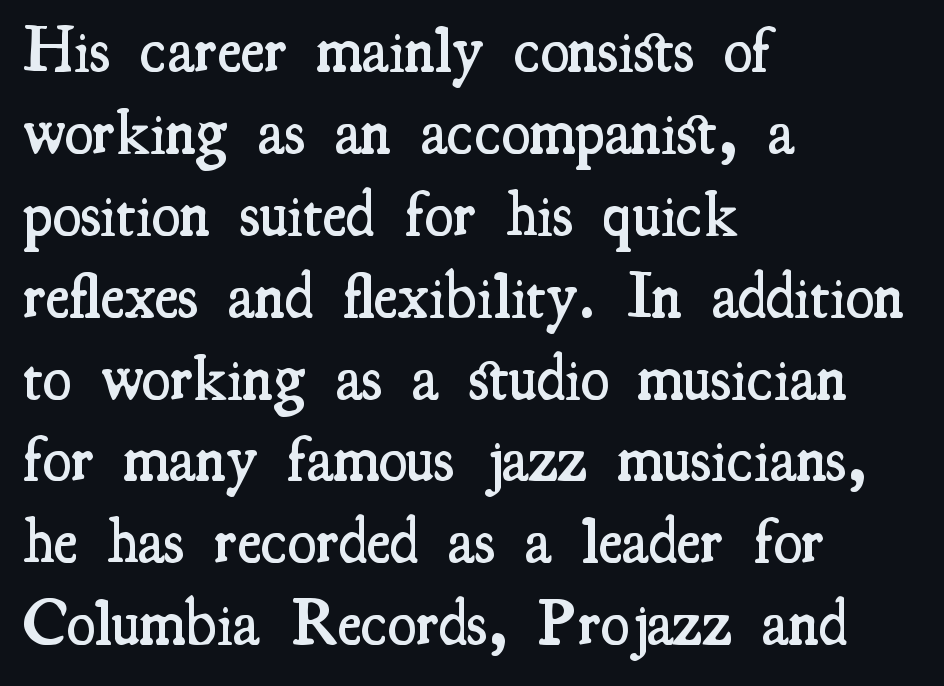
{"serif": "yes", "italic": "no", "bold": "semi", "weight": "semibold", "width": "condensed", "stroke_contrast": "medium", "x_height": "small", "monospaced": "no", "underline": "no", "align": "left", "line_spacing": "normal", "line_spacing_ratio": 1.26, "letter_spacing": "normal", "letter_spacing_em": 0.0, "glyph_px": 65}
